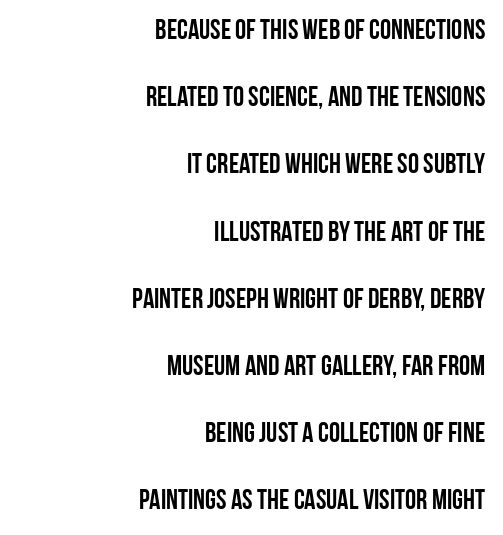
Q: Is the text italic (slanted)? A: No, it is upright.
Q: Is the typeface a serif or a sans-serif typeface? A: Sans-serif.
Q: Is the text underlined? A: No.
Q: How is the paragraph aligned? A: Right-aligned.
Q: Is the spacing between letters normal or unusually wide? A: Normal.
Q: Is the spacing between lines tight, normal or loose? A: Loose.
Q: Width (condensed, normal, or wide)? A: Condensed.
Q: Stroke contrast? A: Low.
Q: x-height? A: Large.
Q: Monospaced? A: No.
